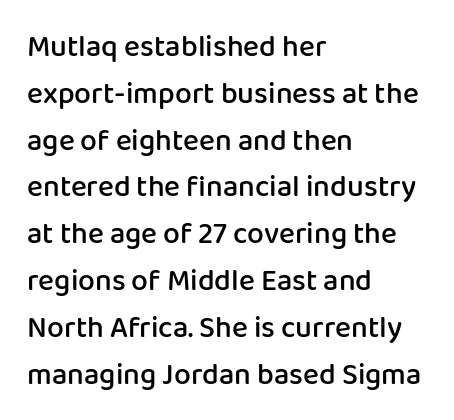
Q: Is the text bold? A: Semi-bold.
Q: Is the text italic (slanted)? A: No, it is upright.
Q: Is the typeface a serif or a sans-serif typeface? A: Sans-serif.
Q: Is the text underlined? A: No.
Q: How is the paragraph aligned? A: Left-aligned.
Q: Is the spacing between letters normal or unusually wide? A: Normal.
Q: Is the spacing between lines tight, normal or loose? A: Normal.
Q: Width (condensed, normal, or wide)? A: Normal.
Q: Stroke contrast? A: Low.
Q: x-height? A: Medium.
Q: Monospaced? A: No.
